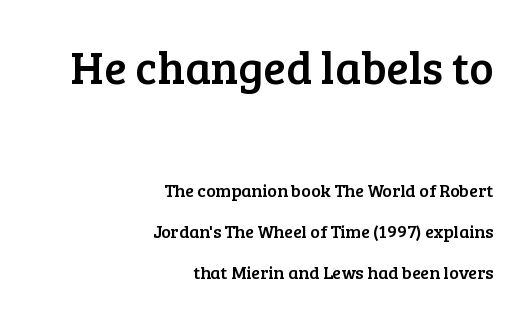
{"serif": "yes", "italic": "no", "width": "normal", "stroke_contrast": "low", "x_height": "medium", "monospaced": "no", "underline": "no", "align": "right", "line_spacing": "loose", "line_spacing_ratio": 2.3, "letter_spacing": "normal", "letter_spacing_em": 0.0, "larger_block": "first", "size_ratio": 2.56, "glyph_px": 46}
